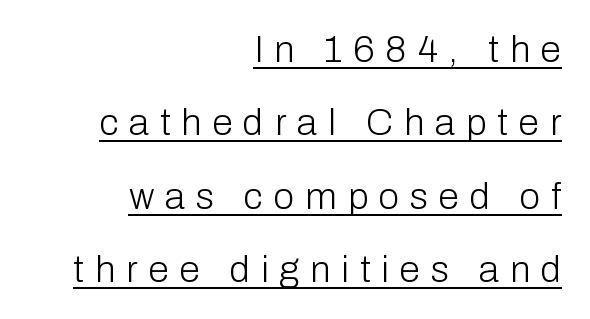
Regarding serifs, this sample does without them. A baseline rule has been typeset under these characters. The space between consecutive lines is lavish. This is roman type, the default non-slanted kind. The setting favours the right margin, as signatures and pull-quotes sometimes do. Think of a printed novel: that variable character pitch is what you see here.
